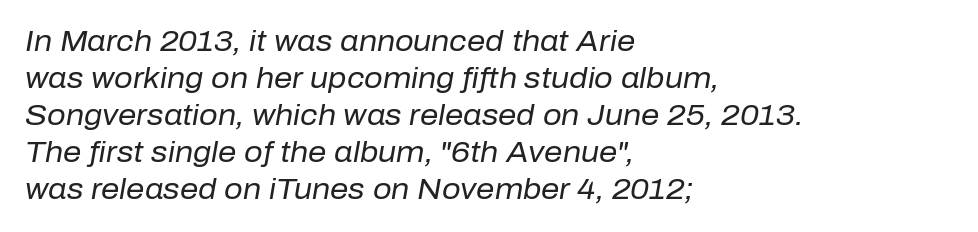
Q: Is the text bold? A: No.
Q: Is the text italic (slanted)? A: Yes, it leans right by about 10 degrees.
Q: Is the text underlined? A: No.
Q: How is the paragraph aligned? A: Left-aligned.
Q: Is the spacing between letters normal or unusually wide? A: Normal.
Q: Is the spacing between lines tight, normal or loose? A: Normal.
Q: Width (condensed, normal, or wide)? A: Normal.
Q: Stroke contrast? A: Low.
Q: x-height? A: Medium.
Q: Monospaced? A: No.
